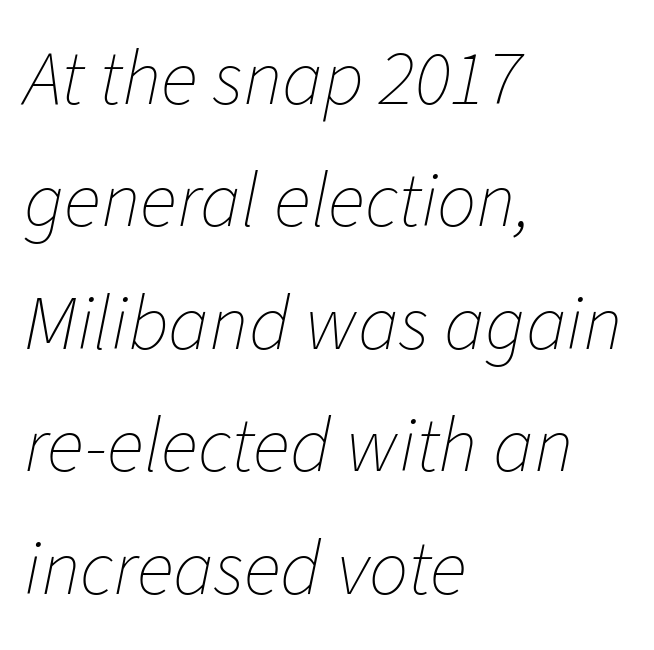
{"italic": "yes", "lean": "right", "slant_degrees": 11, "bold": "no", "weight": "thin", "width": "normal", "stroke_contrast": "low", "x_height": "medium", "monospaced": "no", "underline": "no", "align": "left", "line_spacing": "normal", "line_spacing_ratio": 1.57, "letter_spacing": "normal", "letter_spacing_em": 0.0, "glyph_px": 78}
